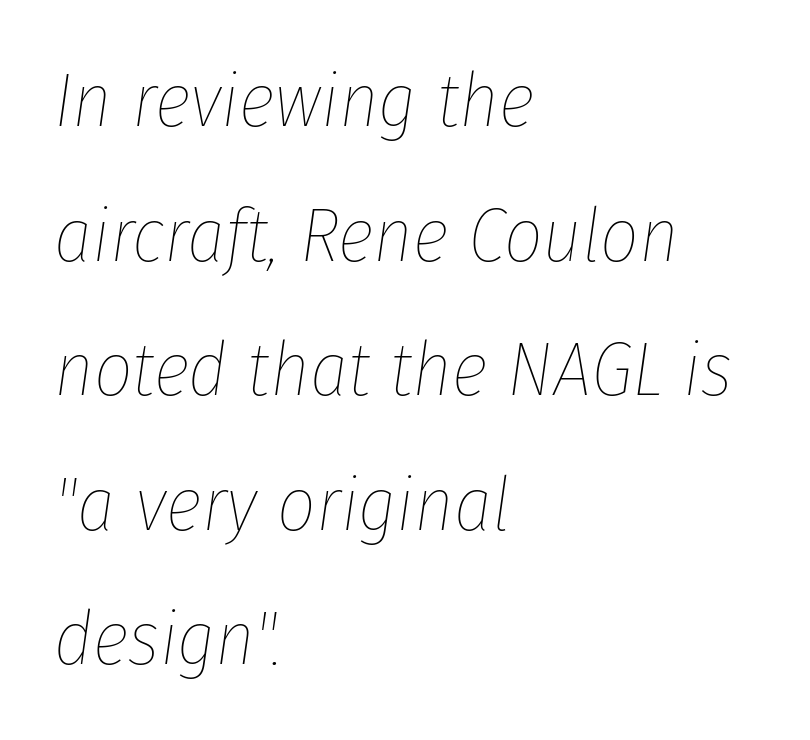
The type is set solid horizontally, with unmodified tracking. You could not count columns in this text — the font is proportionally spaced. Weight: not bold — regular or lighter. Decoration check: the copy has no underline. The passage shown leans; its letterforms are oblique. Each line starts at the same left margin while the right side varies.
